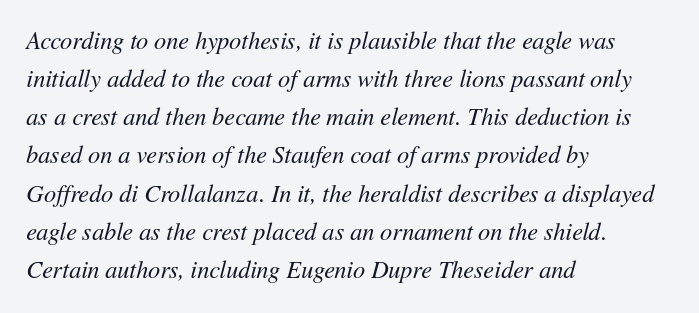
Q: Is the text bold? A: No.
Q: Is the text italic (slanted)? A: Yes, it leans right by about 11 degrees.
Q: Is the text underlined? A: No.
Q: How is the paragraph aligned? A: Left-aligned.
Q: Is the spacing between letters normal or unusually wide? A: Normal.
Q: Is the spacing between lines tight, normal or loose? A: Normal.
